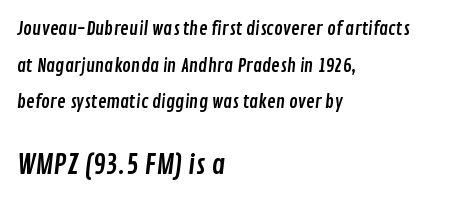
Q: Is the text underlined? A: No.
Q: How is the paragraph aligned? A: Left-aligned.
Q: Is the spacing between letters normal or unusually wide? A: Normal.
Q: Is the spacing between lines tight, normal or loose? A: Loose.
Q: Which block of text is set in a larger size, the first (top) or the second (bottom)? A: The second (bottom) one.
